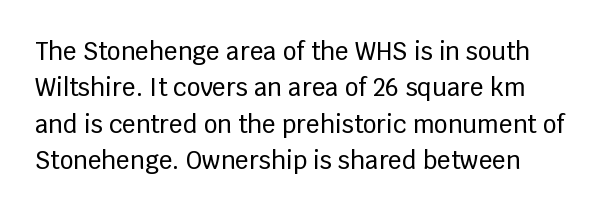
Q: Is the text italic (slanted)? A: No, it is upright.
Q: Is the text underlined? A: No.
Q: Is the spacing between letters normal or unusually wide? A: Normal.
Q: Is the spacing between lines tight, normal or loose? A: Normal.
